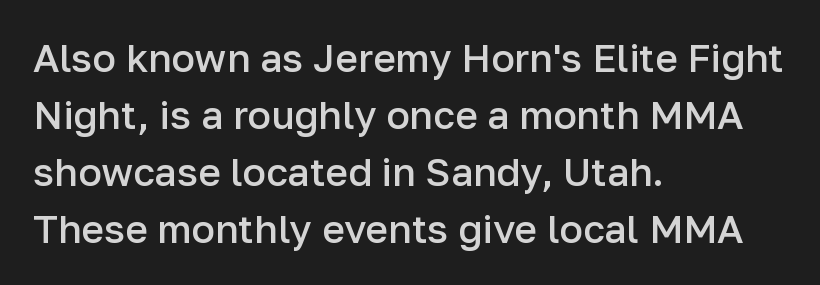
Q: Is the text bold? A: Semi-bold.
Q: Is the text italic (slanted)? A: No, it is upright.
Q: Is the typeface a serif or a sans-serif typeface? A: Sans-serif.
Q: Is the text underlined? A: No.
Q: How is the paragraph aligned? A: Left-aligned.
Q: Is the spacing between letters normal or unusually wide? A: Normal.
Q: Is the spacing between lines tight, normal or loose? A: Normal.
Q: Width (condensed, normal, or wide)? A: Normal.
Q: Stroke contrast? A: Low.
Q: x-height? A: Medium.
Q: Monospaced? A: No.
